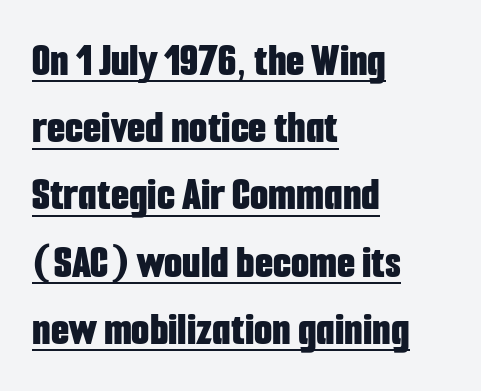
The image shows 47 px bold, condensed sans-serif type, upright; set left-aligned, normal line spacing (1.43x), normal letter spacing, underlined; low stroke contrast and a medium x-height.
